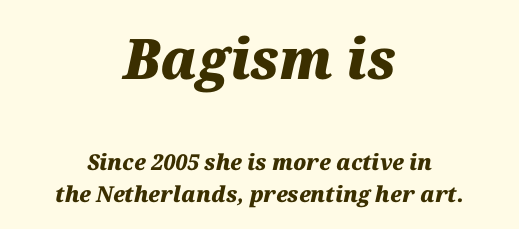
{"italic": "yes", "lean": "right", "slant_degrees": 12, "bold": "yes", "weight": "heavy", "width": "normal", "stroke_contrast": "medium", "x_height": "medium", "monospaced": "no", "underline": "no", "align": "center", "line_spacing": "normal", "line_spacing_ratio": 1.47, "letter_spacing": "normal", "letter_spacing_em": 0.0, "larger_block": "first", "size_ratio": 2.55, "glyph_px": 56}
